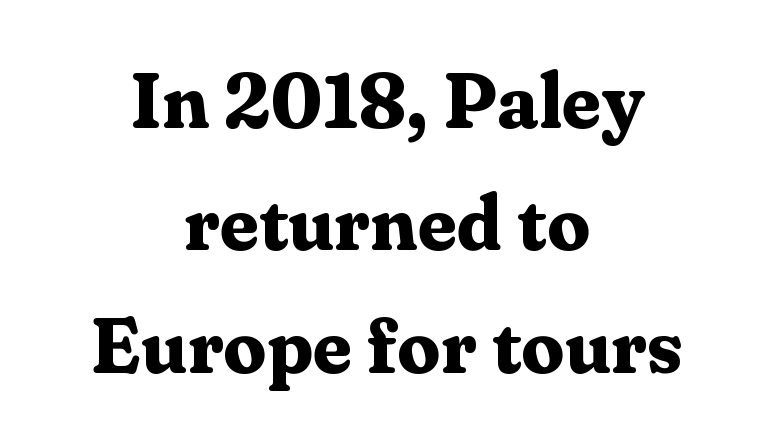
This sample uses an upright cut, with every glyph sitting square on the baseline. The font is running at its bold setting. In CSS terms this would be text-align: center. The face used here is seriffed, in the tradition of book romans.
